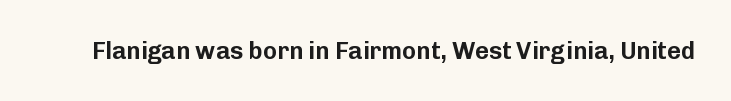
Q: Is the text italic (slanted)? A: No, it is upright.
Q: Is the text underlined? A: No.
Q: Is the spacing between letters normal or unusually wide? A: Normal.
